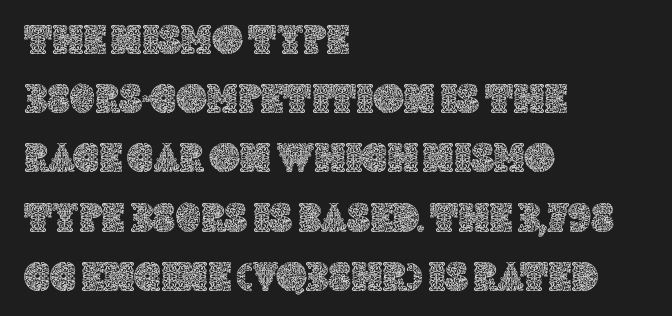
{"italic": "no", "width": "normal", "x_height": "large", "monospaced": "no", "underline": "no", "align": "left", "line_spacing": "normal", "line_spacing_ratio": 1.41, "letter_spacing": "normal", "letter_spacing_em": 0.0, "glyph_px": 42}
